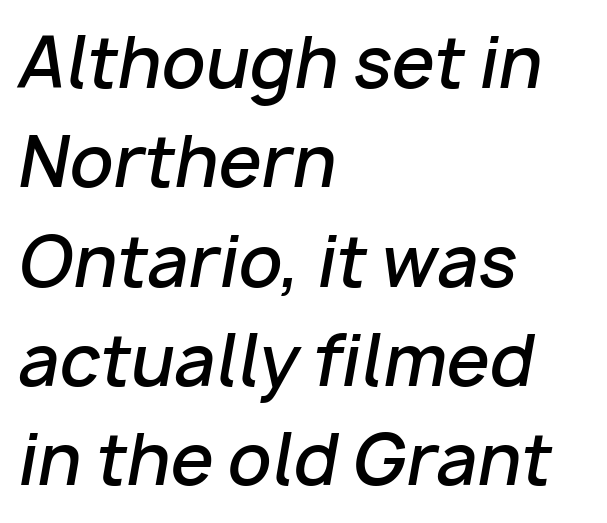
The image shows 69 px semibold type, italic (leaning right); set left-aligned, normal line spacing (1.44x), normal letter spacing, not underlined; low stroke contrast and a medium x-height.
